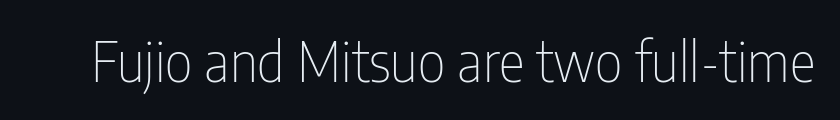
Q: Is the text bold? A: No.
Q: Is the text italic (slanted)? A: No, it is upright.
Q: Is the typeface a serif or a sans-serif typeface? A: Sans-serif.
Q: Is the text underlined? A: No.
Q: Is the spacing between letters normal or unusually wide? A: Normal.
Q: Width (condensed, normal, or wide)? A: Condensed.
Q: Stroke contrast? A: Low.
Q: x-height? A: Medium.
Q: Monospaced? A: No.
